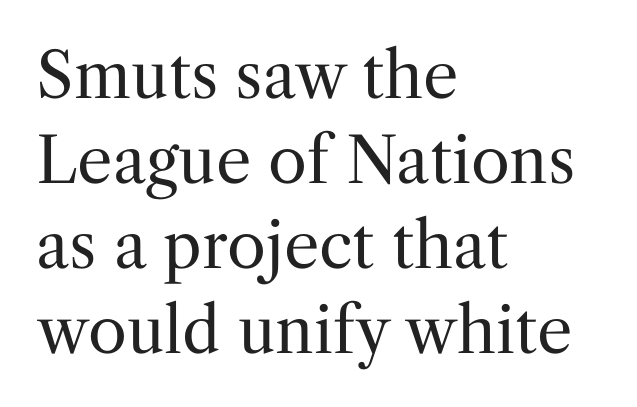
The type family on display is of the serif kind. Interline gaps are of average width in this sample. Is the stroke heavy? The answer is a plain regular-or-lighter. The lines in this sample share a left origin and differ only in where they stop. Here the designer chose a conventional face with non-uniform glyph widths.
